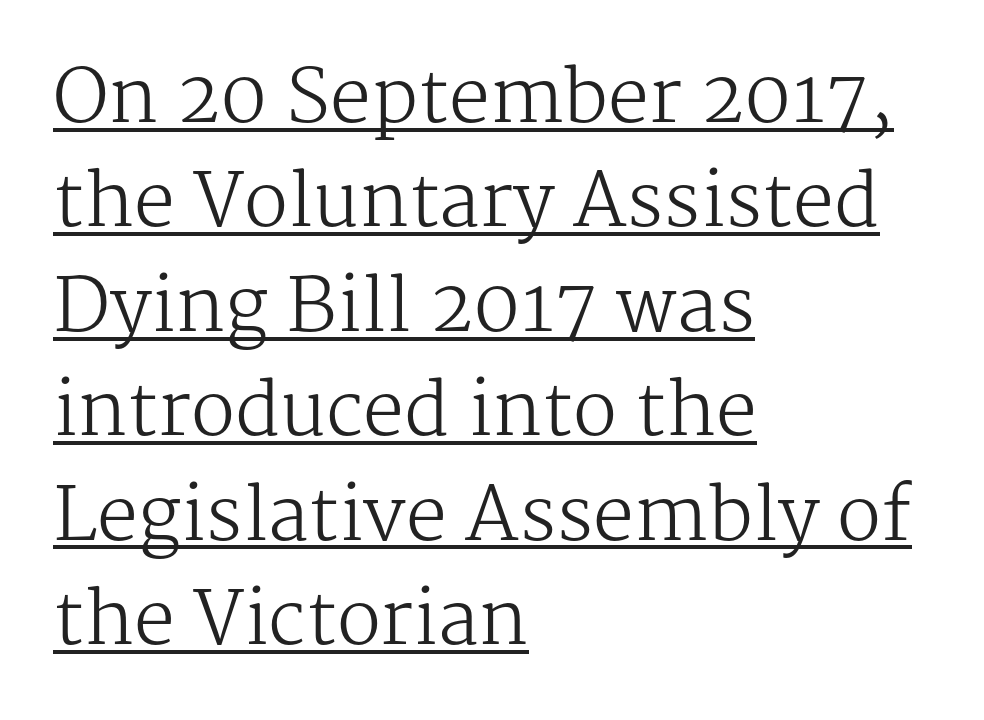
{"serif": "yes", "italic": "no", "bold": "no", "weight": "regular", "width": "normal", "stroke_contrast": "medium", "x_height": "medium", "monospaced": "no", "underline": "yes", "align": "left", "line_spacing": "normal", "line_spacing_ratio": 1.43, "letter_spacing": "normal", "letter_spacing_em": 0.0, "glyph_px": 73}
